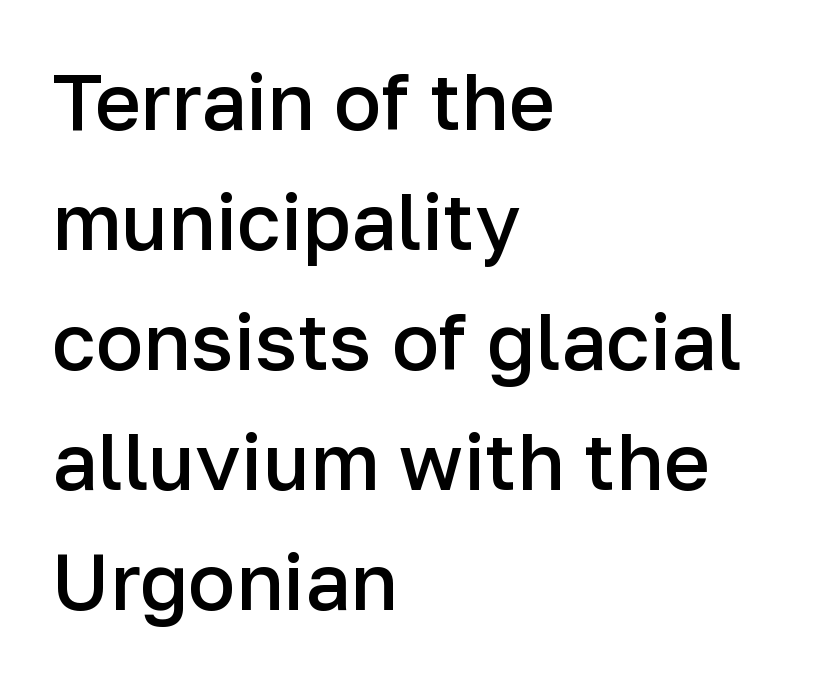
The lines are quadded left. A typesetter would call this proportional, since set widths differ per character. The letters stand straight up with perfectly vertical stems. The foot of each line stays bare and open. Horizontal bands of white between lines are of average thickness.
